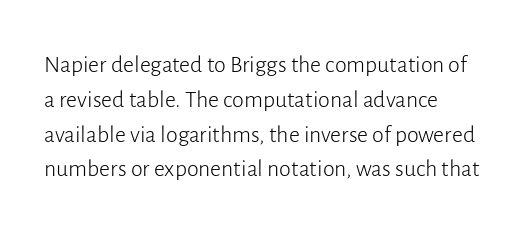
Q: Is the text bold? A: No.
Q: Is the text italic (slanted)? A: No, it is upright.
Q: Is the text underlined? A: No.
Q: Is the spacing between letters normal or unusually wide? A: Normal.
Q: Is the spacing between lines tight, normal or loose? A: Normal.
